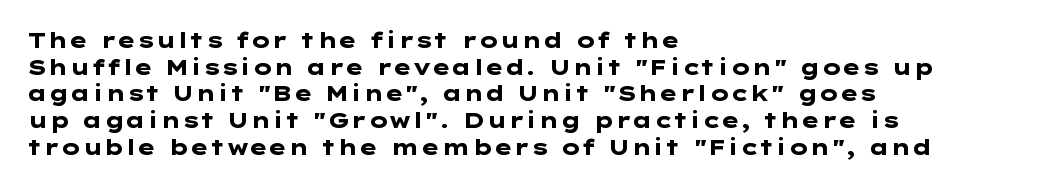
The image shows 21 px bold type, upright; set left-aligned, normal line spacing (1.27x), normal letter spacing, not underlined.
